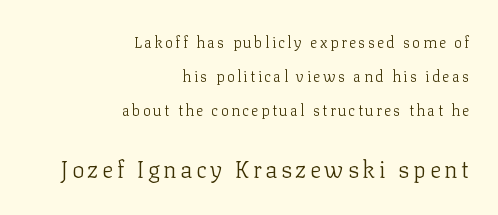
Designer's note — italics off, roman on. Whoever set this made the second block the dominant, larger element. This is not heavy type; no bold has been used. In terms of leading, this rendering errs on the spacious side. The strip under each line holds only bare page.
